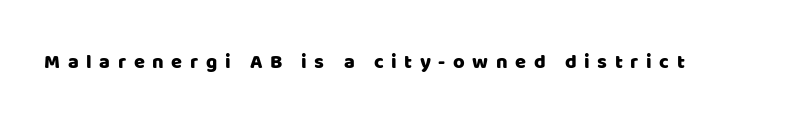
{"italic": "no", "underline": "no", "letter_spacing": "wide", "letter_spacing_em": 0.38, "glyph_px": 20}
